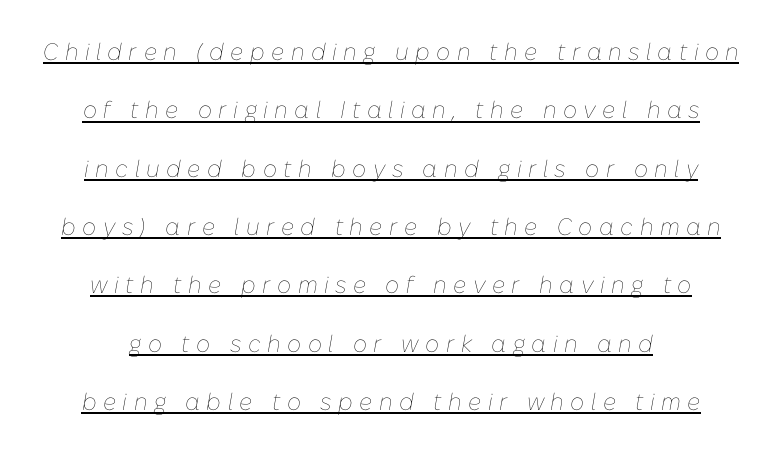
The image shows 24 px text type, italic (leaning right); set loose line spacing (2.43x), unusually wide letter spacing (+0.27 em), underlined.
